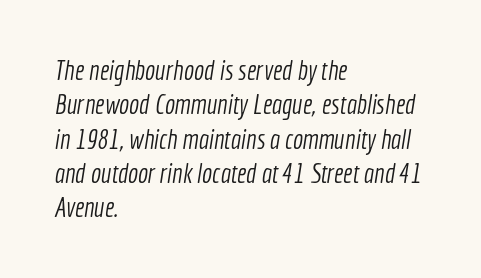
The paragraph shown leans on its left margin. Nothing unusual about the tracking: characters are spaced as the font intends. A normal amount of white space separates one row of letters from the next. These glyphs show unthickened strokes, regular width or finer.
